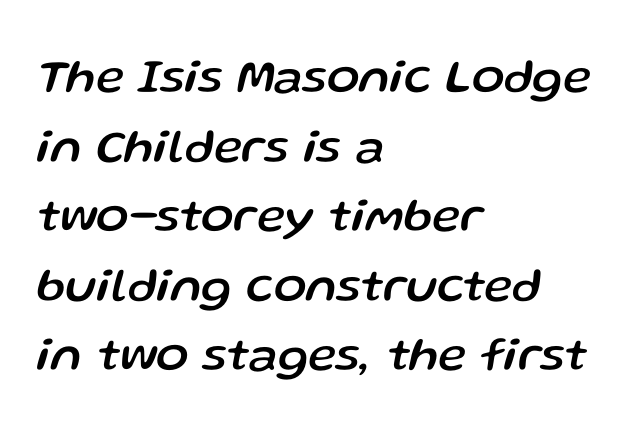
Notice how the passage keeps a crisp vertical edge on the left only. This is oblique type, the kind used for emphasis or titles. Compared with typical body copy, the letter spacing here is the same. A bare baseline throughout the passage. How would I describe the line gaps? Plain and ordinary.
